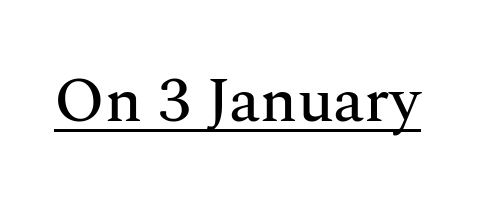
The image shows 63 px serif type, upright; set normal letter spacing, underlined; medium stroke contrast and a medium x-height.
